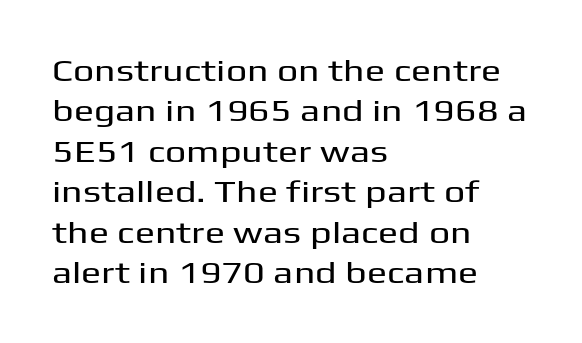
Q: Is the text italic (slanted)? A: No, it is upright.
Q: Is the typeface a serif or a sans-serif typeface? A: Sans-serif.
Q: Is the text underlined? A: No.
Q: How is the paragraph aligned? A: Left-aligned.
Q: Is the spacing between letters normal or unusually wide? A: Normal.
Q: Is the spacing between lines tight, normal or loose? A: Normal.
Q: Width (condensed, normal, or wide)? A: Wide.
Q: Stroke contrast? A: Medium.
Q: x-height? A: Medium.
Q: Monospaced? A: No.
